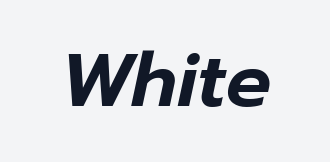
{"italic": "yes", "lean": "right", "slant_degrees": 12, "width": "normal", "stroke_contrast": "low", "x_height": "medium", "monospaced": "no", "underline": "no", "letter_spacing": "normal", "letter_spacing_em": 0.0, "glyph_px": 75}
